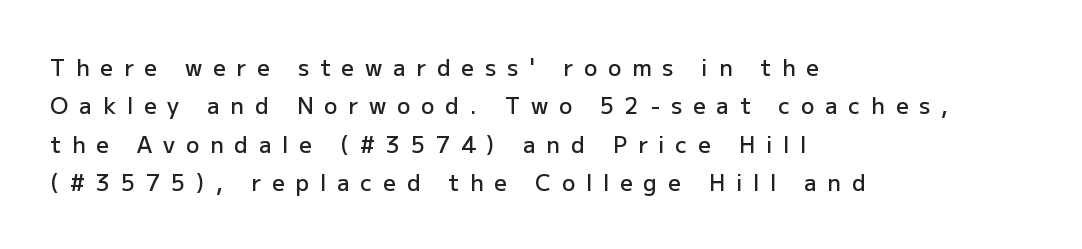
Every stem runs plumb, perpendicular to the baseline. Look at the stroke-to-counter ratio: somewhat heavy, a semibold. The passage shown has open, widely tracked lettering throughout. The rendering anchors every line to the left-hand side. The gap between lines stays unmarked.
